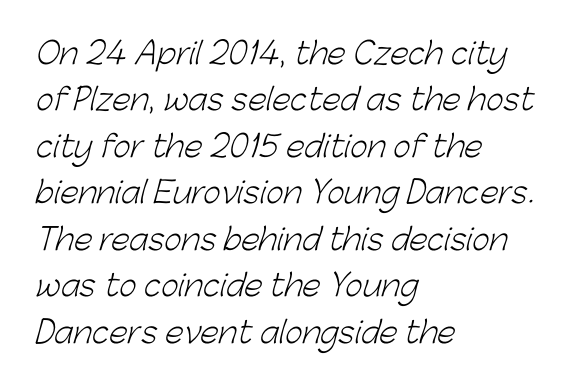
Q: Is the text bold? A: No.
Q: Is the typeface a serif or a sans-serif typeface? A: Sans-serif.
Q: Is the text underlined? A: No.
Q: How is the paragraph aligned? A: Left-aligned.
Q: Is the spacing between letters normal or unusually wide? A: Normal.
Q: Is the spacing between lines tight, normal or loose? A: Normal.
Q: Width (condensed, normal, or wide)? A: Normal.
Q: Stroke contrast? A: Low.
Q: x-height? A: Medium.
Q: Monospaced? A: No.
